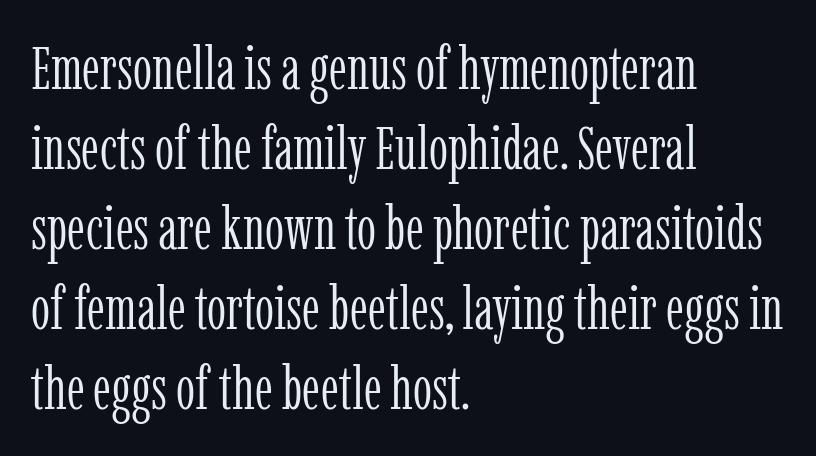
The image shows 61 px light, condensed serif type, upright; set left-aligned, normal line spacing (1.31x), normal letter spacing, not underlined; low stroke contrast and a medium x-height.
